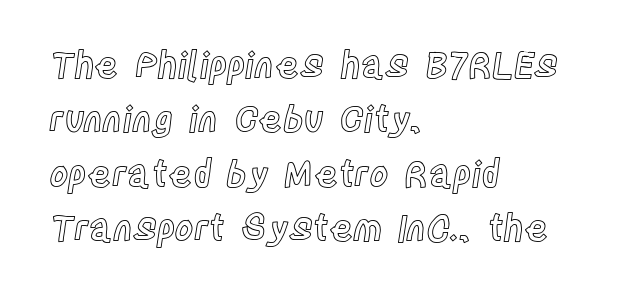
{"width": "condensed", "x_height": "large", "monospaced": "no", "underline": "no", "align": "left", "line_spacing": "normal", "line_spacing_ratio": 1.51, "letter_spacing": "normal", "letter_spacing_em": 0.0, "glyph_px": 36}
